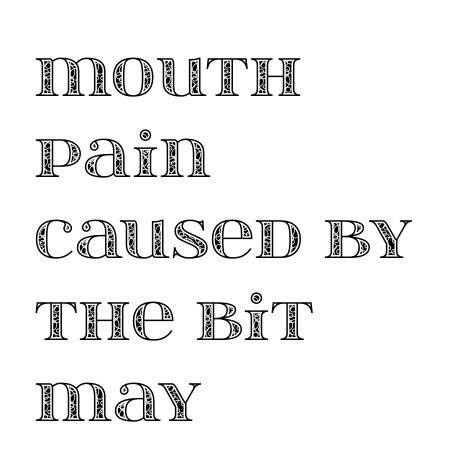
{"italic": "no", "width": "wide", "x_height": "large", "monospaced": "no", "underline": "no", "align": "left", "line_spacing": "normal", "line_spacing_ratio": 1.31, "letter_spacing": "normal", "letter_spacing_em": 0.0, "glyph_px": 62}
